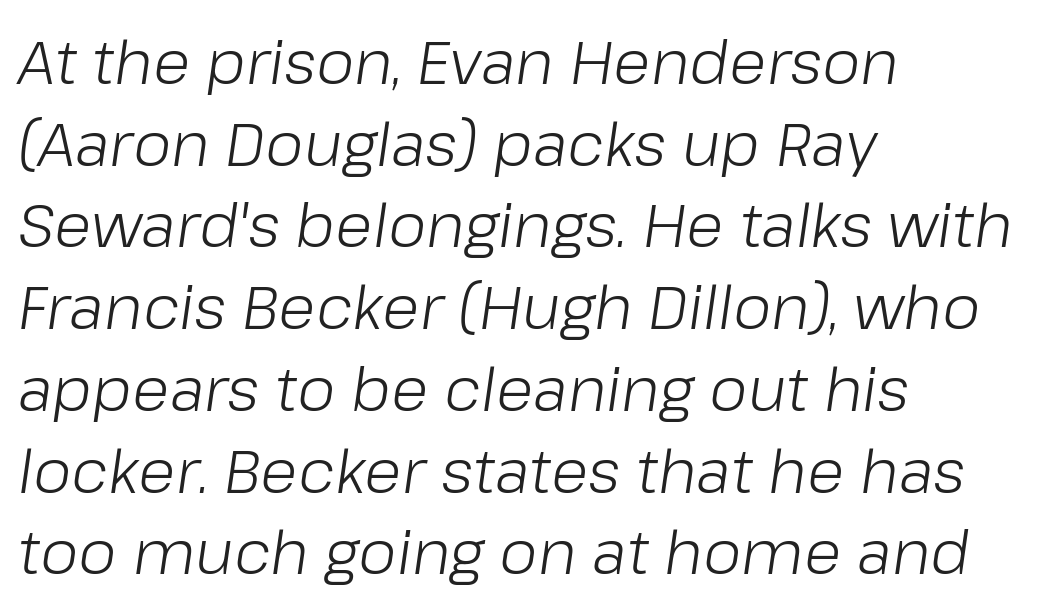
Q: Is the text bold? A: No.
Q: Is the text italic (slanted)? A: Yes, it leans right by about 8 degrees.
Q: Is the text underlined? A: No.
Q: How is the paragraph aligned? A: Left-aligned.
Q: Is the spacing between letters normal or unusually wide? A: Normal.
Q: Is the spacing between lines tight, normal or loose? A: Normal.
Q: Width (condensed, normal, or wide)? A: Normal.
Q: Stroke contrast? A: Low.
Q: x-height? A: Medium.
Q: Monospaced? A: No.
